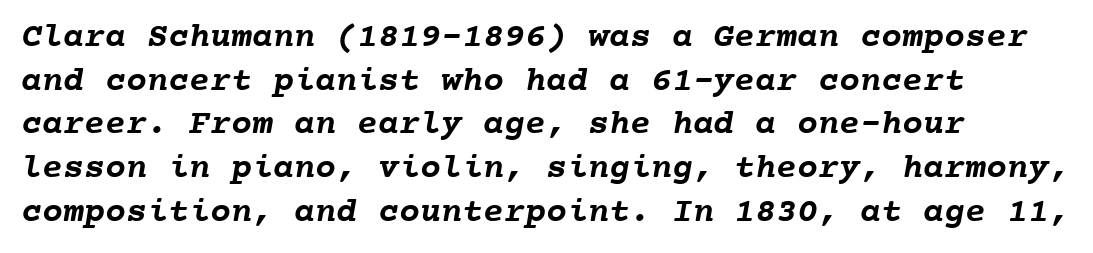
{"bold": "yes", "weight": "semibold", "width": "normal", "stroke_contrast": "low", "x_height": "medium", "monospaced": "yes", "underline": "no", "align": "left", "line_spacing": "normal", "line_spacing_ratio": 1.25, "letter_spacing": "normal", "letter_spacing_em": 0.0, "glyph_px": 35}
